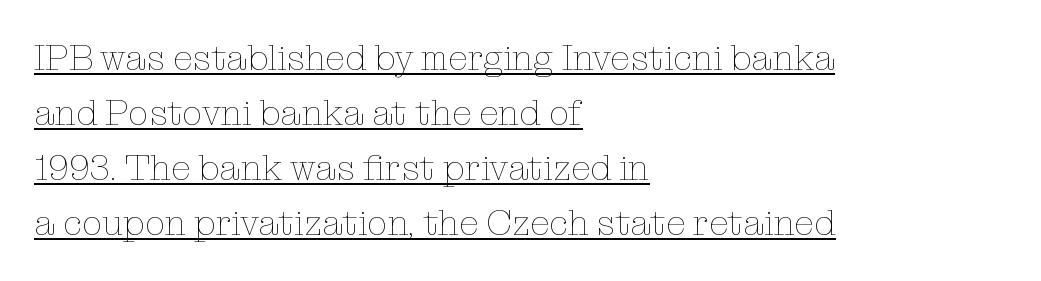
The image shows 36 px thin type, upright; set left-aligned, normal line spacing (1.53x), normal letter spacing, underlined; low stroke contrast and a medium x-height.
